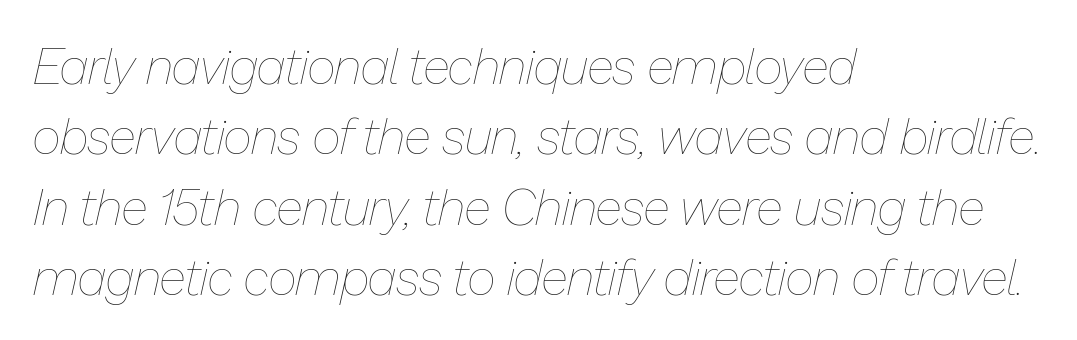
The image shows 50 px thin type, italic (leaning right); set left-aligned, normal line spacing (1.41x), normal letter spacing, not underlined; low stroke contrast and a medium x-height.
